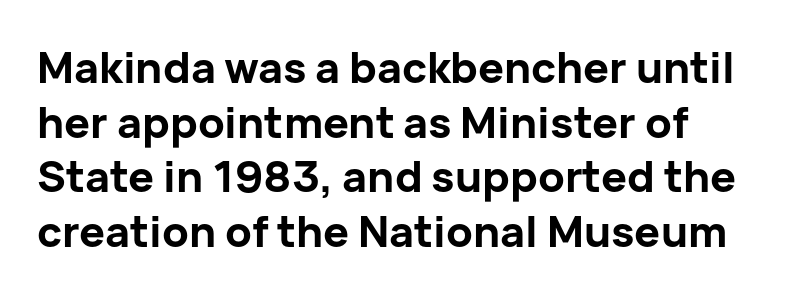
The image shows 43 px bold sans-serif type, upright; set left-aligned, normal line spacing (1.27x), normal letter spacing, not underlined; low stroke contrast and a medium x-height.
